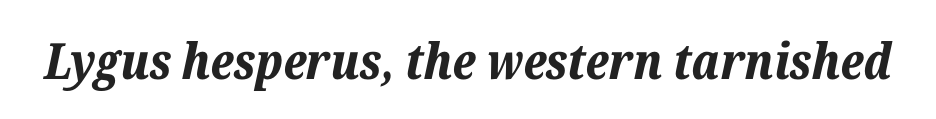
The image shows 50 px bold type, italic (leaning right); set normal letter spacing, not underlined; low stroke contrast and a medium x-height.
